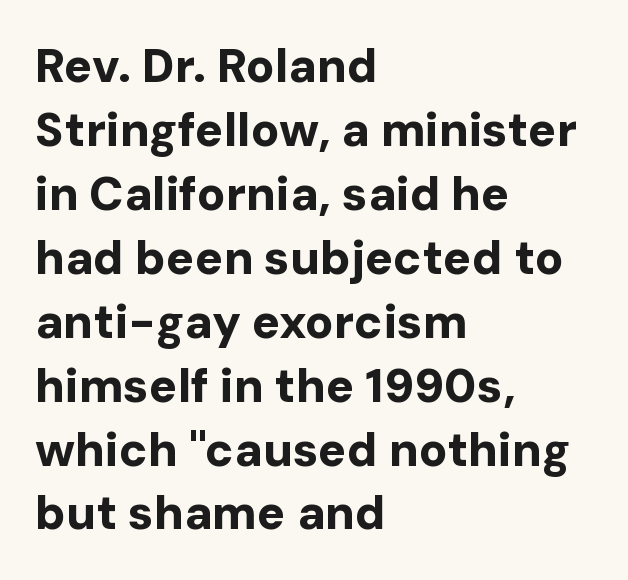
Q: Is the text bold? A: Yes.
Q: Is the text italic (slanted)? A: No, it is upright.
Q: Is the typeface a serif or a sans-serif typeface? A: Sans-serif.
Q: Is the text underlined? A: No.
Q: How is the paragraph aligned? A: Left-aligned.
Q: Is the spacing between letters normal or unusually wide? A: Normal.
Q: Is the spacing between lines tight, normal or loose? A: Normal.
Q: Width (condensed, normal, or wide)? A: Normal.
Q: Stroke contrast? A: Low.
Q: x-height? A: Medium.
Q: Monospaced? A: No.
